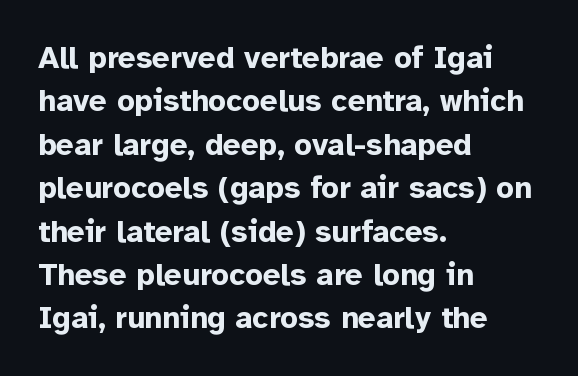
{"serif": "no", "italic": "no", "bold": "yes", "weight": "bold", "width": "normal", "stroke_contrast": "low", "x_height": "medium", "monospaced": "no", "underline": "no", "align": "left", "line_spacing": "normal", "line_spacing_ratio": 1.4, "letter_spacing": "normal", "letter_spacing_em": 0.0, "glyph_px": 31}
